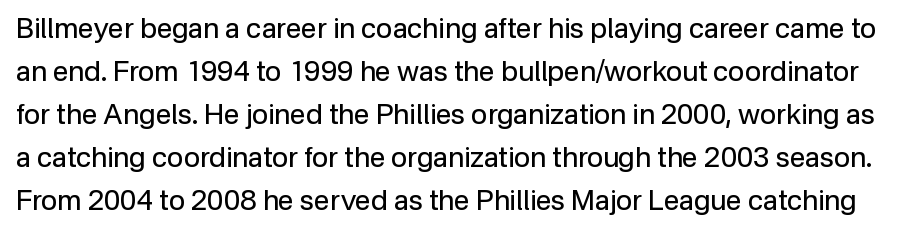
Q: Is the text bold? A: No.
Q: Is the text italic (slanted)? A: No, it is upright.
Q: Is the typeface a serif or a sans-serif typeface? A: Sans-serif.
Q: Is the text underlined? A: No.
Q: Is the spacing between letters normal or unusually wide? A: Normal.
Q: Is the spacing between lines tight, normal or loose? A: Normal.
Q: Width (condensed, normal, or wide)? A: Normal.
Q: Stroke contrast? A: Low.
Q: x-height? A: Medium.
Q: Monospaced? A: No.
